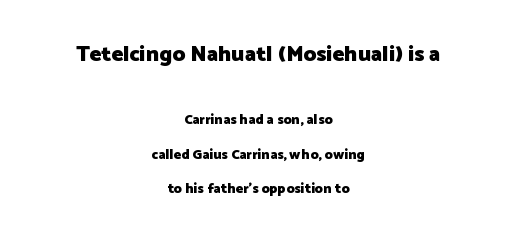
Q: Is the text bold? A: Yes.
Q: Is the text italic (slanted)? A: No, it is upright.
Q: Is the text underlined? A: No.
Q: How is the paragraph aligned? A: Centered.
Q: Is the spacing between letters normal or unusually wide? A: Normal.
Q: Is the spacing between lines tight, normal or loose? A: Loose.
Q: Which block of text is set in a larger size, the first (top) or the second (bottom)? A: The first (top) one.
